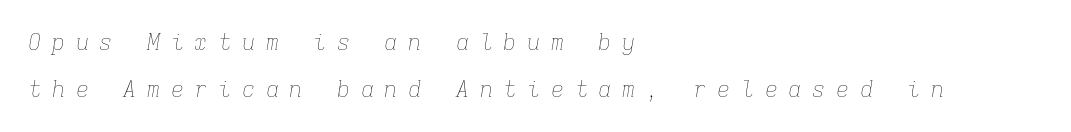
Line starts are locked; line ends wander. How are the letters spaced? Widely, with obvious added tracking. The rendering applies a slant to the glyphs. Regarding leading, the lines here are spaced well apart.
